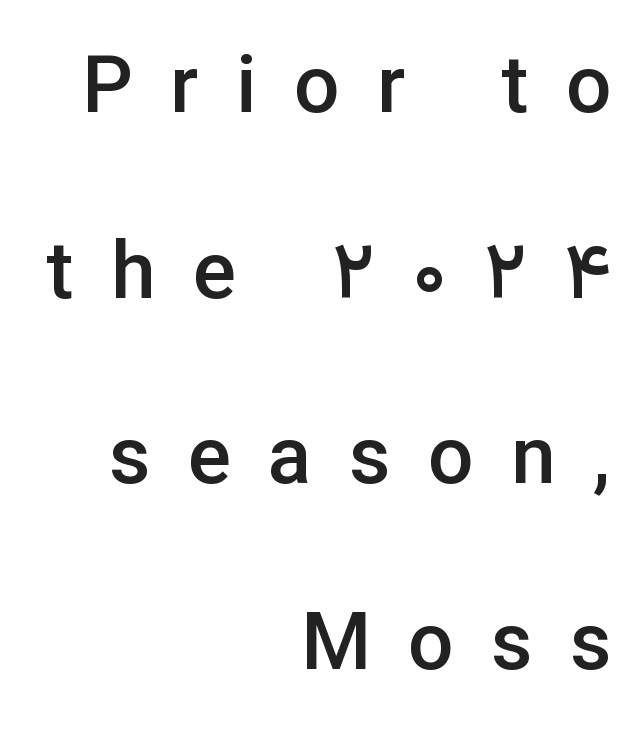
Q: Is the text bold? A: Semi-bold.
Q: Is the text italic (slanted)? A: No, it is upright.
Q: Is the typeface a serif or a sans-serif typeface? A: Sans-serif.
Q: Is the text underlined? A: No.
Q: How is the paragraph aligned? A: Right-aligned.
Q: Is the spacing between letters normal or unusually wide? A: Unusually wide.
Q: Is the spacing between lines tight, normal or loose? A: Loose.
Q: Width (condensed, normal, or wide)? A: Normal.
Q: Stroke contrast? A: Low.
Q: x-height? A: Medium.
Q: Monospaced? A: No.
